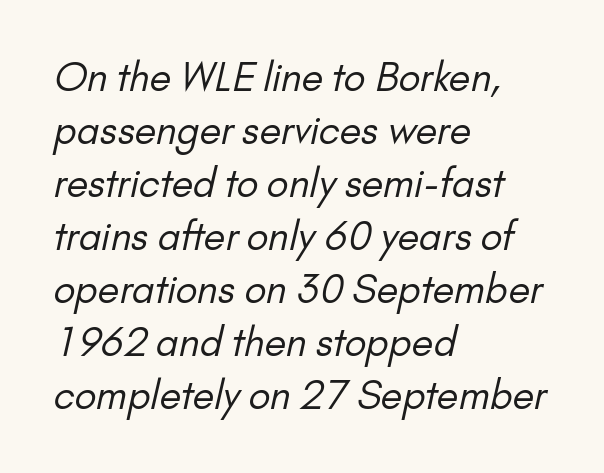
{"serif": "no", "bold": "no", "weight": "regular", "width": "normal", "stroke_contrast": "low", "x_height": "small", "monospaced": "no", "underline": "no", "align": "left", "line_spacing": "normal", "line_spacing_ratio": 1.36, "letter_spacing": "normal", "letter_spacing_em": 0.0, "glyph_px": 39}
